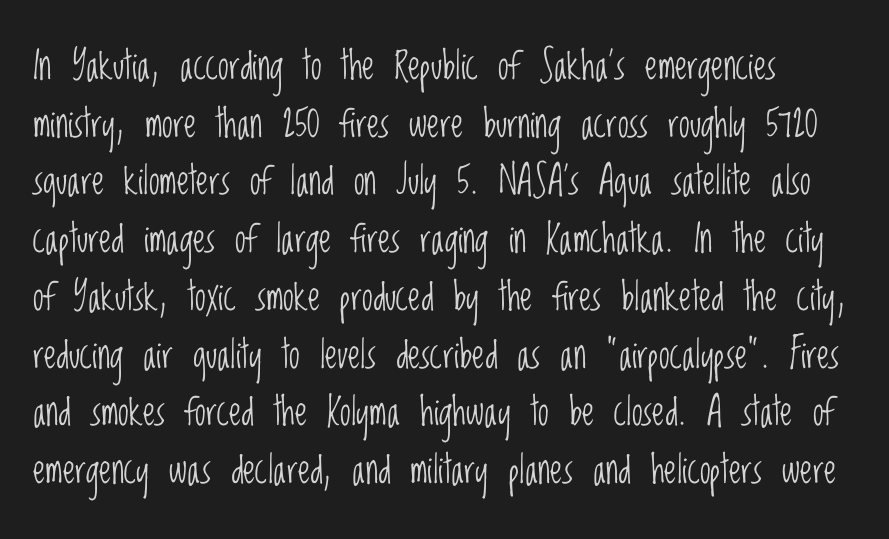
Is there any slant? The stems are plumb. Proportional: the letters do not fall into vertical columns. The type is set solid horizontally, with unmodified tracking. Each letter's strokes conclude bluntly, with no projecting serifs.
